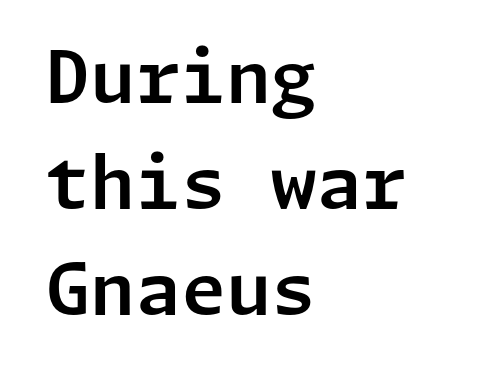
How are the letters spaced? Ordinarily, with no added tracking. A roman cut, with each character standing at attention. Regarding leading, the lines here are spaced in the standard way. Regarding serifs, this sample does without them. A clean baseline with only descenders dipping below it.
